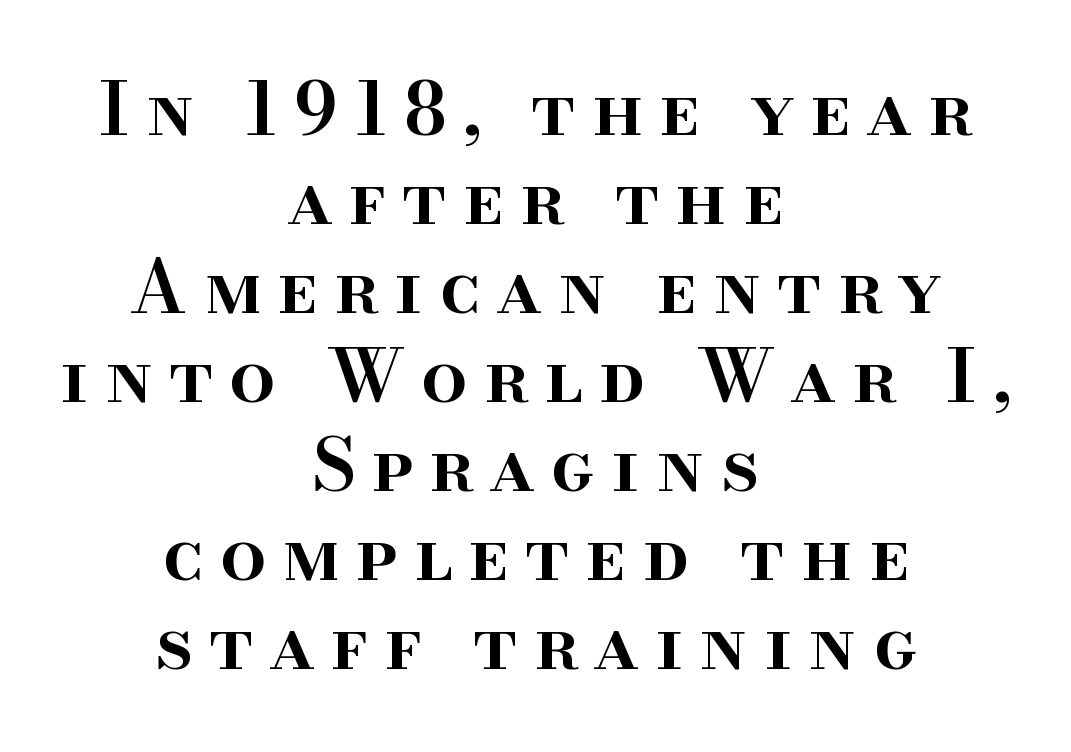
{"serif": "yes", "italic": "no", "bold": "semi", "weight": "semibold", "width": "normal", "stroke_contrast": "high", "x_height": "small", "monospaced": "no", "underline": "no", "align": "center", "line_spacing_ratio": 1.22, "letter_spacing": "wide", "letter_spacing_em": 0.22, "glyph_px": 73}
